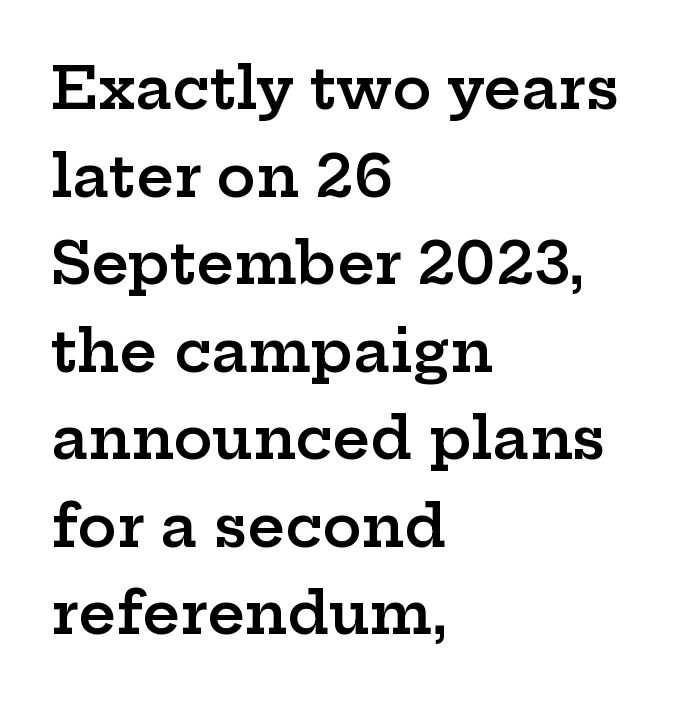
{"serif": "yes", "italic": "no", "bold": "semi", "weight": "semibold", "width": "wide", "stroke_contrast": "low", "x_height": "medium", "monospaced": "no", "underline": "no", "align": "left", "line_spacing": "normal", "line_spacing_ratio": 1.51, "letter_spacing": "normal", "letter_spacing_em": 0.0, "glyph_px": 58}
